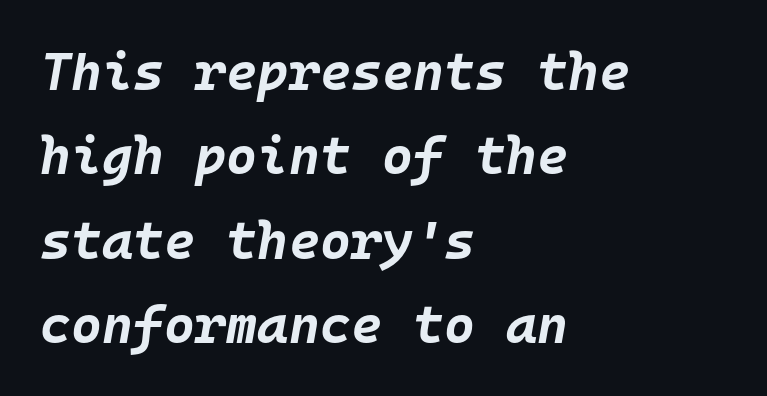
{"italic": "yes", "lean": "right", "slant_degrees": 10, "bold": "yes", "weight": "bold", "width": "normal", "stroke_contrast": "low", "x_height": "large", "monospaced": "yes", "underline": "no", "align": "left", "line_spacing": "normal", "line_spacing_ratio": 1.59, "letter_spacing": "normal", "letter_spacing_em": 0.0, "glyph_px": 53}
